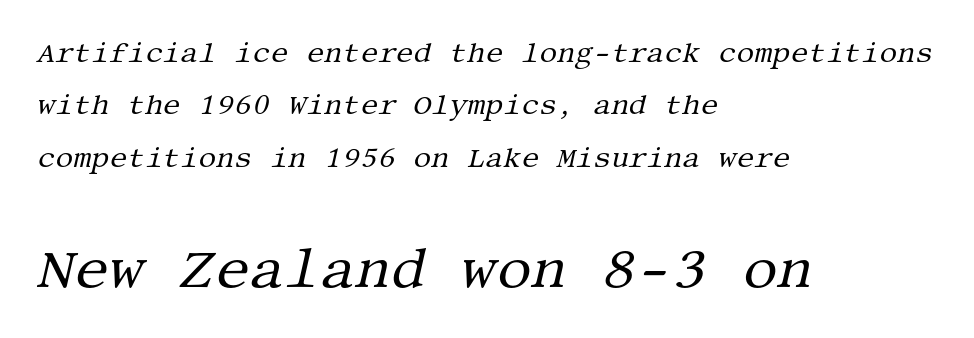
{"serif": "yes", "italic": "yes", "lean": "right", "slant_degrees": 13, "bold": "no", "weight": "regular", "width": "normal", "stroke_contrast": "medium", "x_height": "large", "underline": "no", "align": "left", "line_spacing_ratio": 1.87, "letter_spacing": "normal", "letter_spacing_em": 0.0, "larger_block": "second", "size_ratio": 1.96, "glyph_px": 55}
